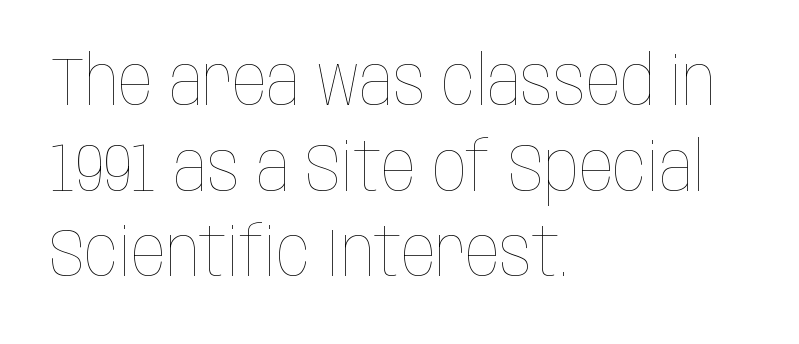
Think of a printed novel: that variable character pitch is what you see here. Is the letter spacing exaggerated? No — it looks like the ordinary default. Italic? Not at all — the glyphs are vertical. The setting favours the left margin, as ordinary paragraphs usually do.
